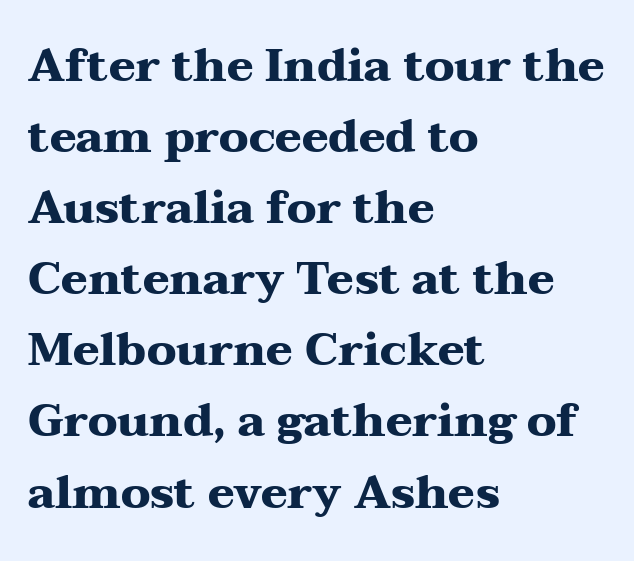
Compared with typical body copy, the letter spacing here is the same. This sample uses an upright cut, with every glyph sitting square on the baseline. The lines in this sample share a left origin and differ only in where they stop. As a designer I'd log this as weight 700, bold. Leading: standard.
